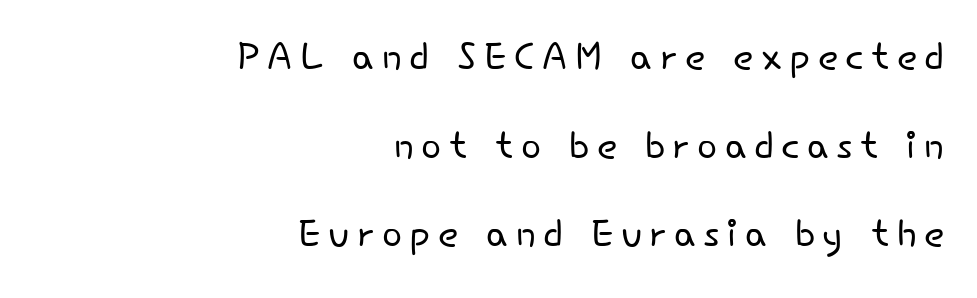
Regarding serifs, this sample does without them. The letters advance in unequal steps, a hallmark of proportional type. Descenders are the only things crossing below the line. The text block is weighted toward the right margin, trailing off unevenly leftward.
